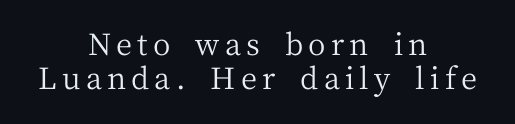
Q: Is the text bold? A: No.
Q: Is the text italic (slanted)? A: No, it is upright.
Q: Is the typeface a serif or a sans-serif typeface? A: Serif.
Q: Is the text underlined? A: No.
Q: How is the paragraph aligned? A: Centered.
Q: Is the spacing between lines tight, normal or loose? A: Tight.
Q: Width (condensed, normal, or wide)? A: Normal.
Q: Stroke contrast? A: Medium.
Q: x-height? A: Medium.
Q: Monospaced? A: No.
